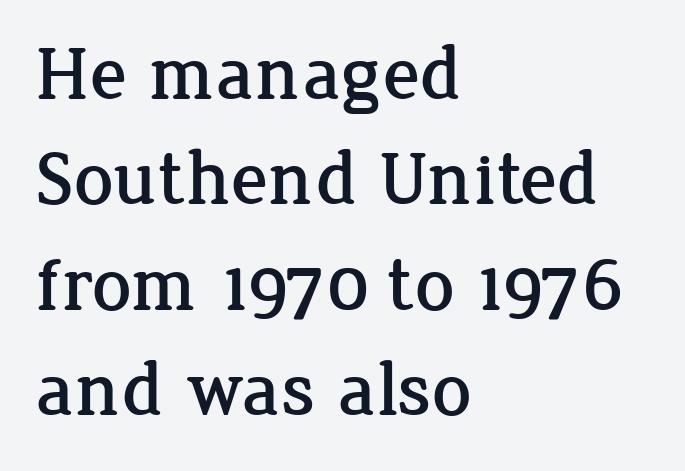
Q: Is the text italic (slanted)? A: No, it is upright.
Q: Is the typeface a serif or a sans-serif typeface? A: Serif.
Q: Is the text underlined? A: No.
Q: How is the paragraph aligned? A: Left-aligned.
Q: Is the spacing between letters normal or unusually wide? A: Normal.
Q: Is the spacing between lines tight, normal or loose? A: Normal.
Q: Width (condensed, normal, or wide)? A: Normal.
Q: Stroke contrast? A: Low.
Q: x-height? A: Medium.
Q: Monospaced? A: No.
